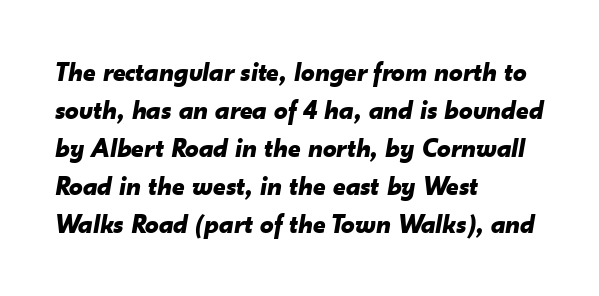
The image shows 27 px bold type, italic (leaning right); set left-aligned, normal line spacing (1.41x), normal letter spacing, not underlined.
